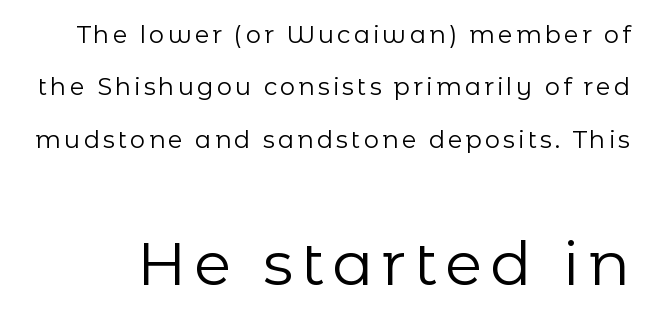
In this sample the second text group is rendered at the bigger scale. Honestly, there is no underline to notice here at all. Bold? No — there's no thickening of the strokes. These lines stand farther apart than default settings would place them. Do the characters align in a grid? No, the font is proportional.
